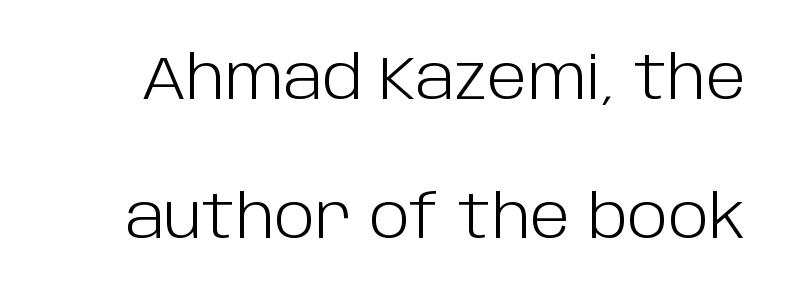
The image shows 61 px light sans-serif type, upright; set loose line spacing (2.28x), normal letter spacing, not underlined; low stroke contrast and a large x-height.
